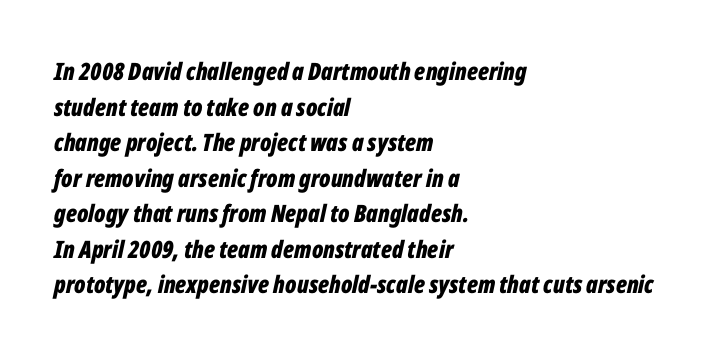
Q: Is the text bold? A: Yes.
Q: Is the text italic (slanted)? A: Yes, it leans right by about 12 degrees.
Q: Is the text underlined? A: No.
Q: How is the paragraph aligned? A: Left-aligned.
Q: Is the spacing between letters normal or unusually wide? A: Normal.
Q: Is the spacing between lines tight, normal or loose? A: Normal.
